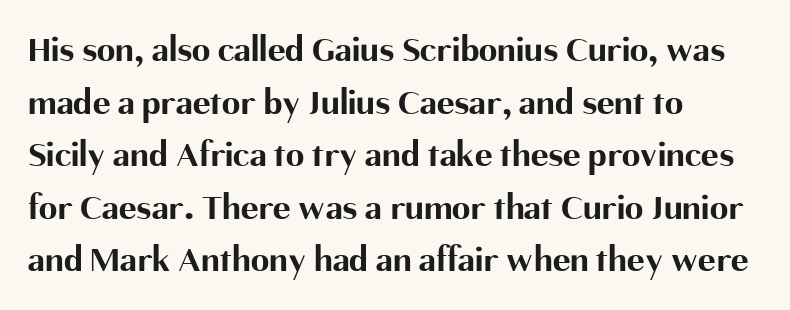
Q: Is the text bold? A: Yes.
Q: Is the text italic (slanted)? A: No, it is upright.
Q: Is the typeface a serif or a sans-serif typeface? A: Sans-serif.
Q: Is the text underlined? A: No.
Q: How is the paragraph aligned? A: Left-aligned.
Q: Is the spacing between letters normal or unusually wide? A: Normal.
Q: Is the spacing between lines tight, normal or loose? A: Normal.
Q: Width (condensed, normal, or wide)? A: Normal.
Q: Stroke contrast? A: Medium.
Q: x-height? A: Medium.
Q: Monospaced? A: No.
